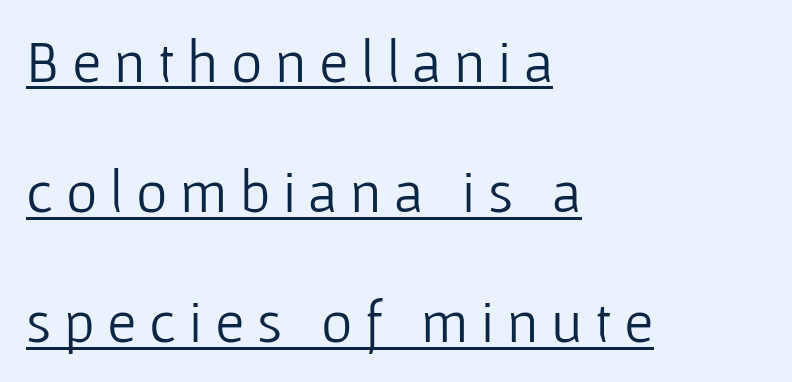
The image shows 60 px light sans-serif type, upright; set left-aligned, loose line spacing (2.17x), unusually wide letter spacing (+0.21 em), underlined; low stroke contrast and a medium x-height.
